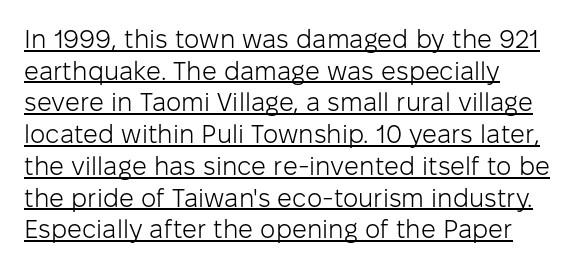
{"italic": "no", "bold": "no", "underline": "yes", "line_spacing_ratio": 1.22, "letter_spacing": "normal", "letter_spacing_em": 0.0, "glyph_px": 26}
